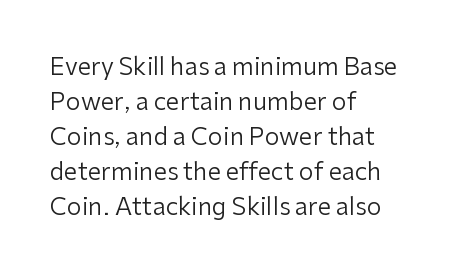
{"italic": "no", "bold": "no", "underline": "no", "align": "left", "line_spacing": "normal", "line_spacing_ratio": 1.46, "letter_spacing": "normal", "letter_spacing_em": 0.0, "glyph_px": 24}
